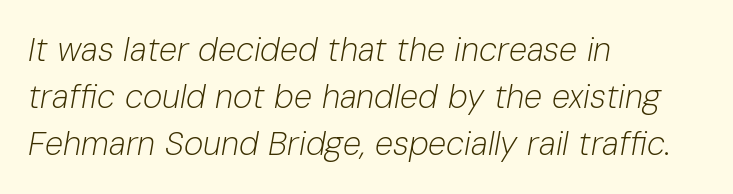
The designer left line spacing at the default. This rendering features lettering with no underline. Line beginnings align vertically; line endings do not. On a weight scale, this lands at 450 or below. This sample has the flowing, uneven cadence of proportional lettering. Standard letterfit; no display-style spreading of the glyphs.
